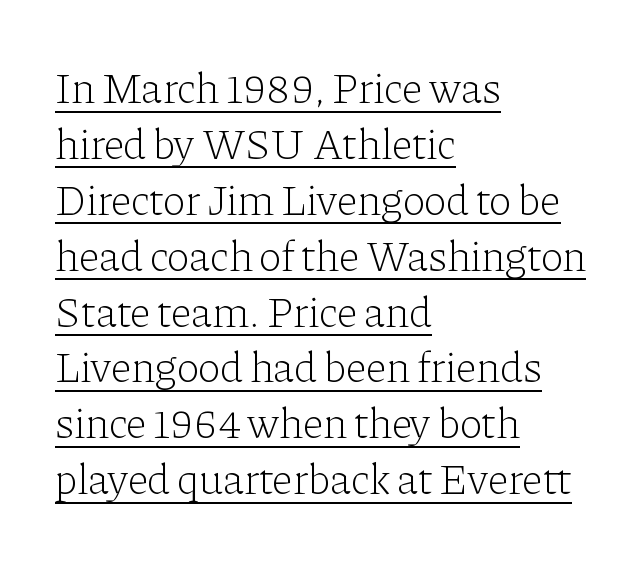
The setting favours the left margin, as ordinary paragraphs usually do. Every character sits straight up, as roman type does. Like a heading marked for emphasis, these lines bear an underscore. Baseline-to-baseline distance is the conventional proportion of letter height. These lines keep a tight, regular rhythm from letter to letter.
